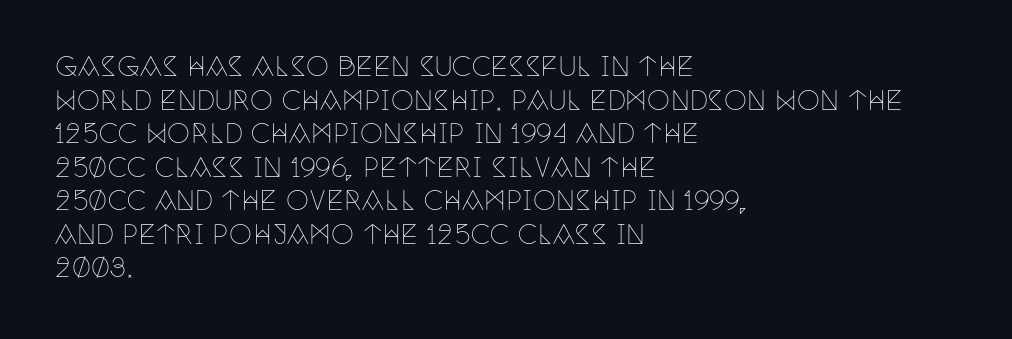
{"italic": "no", "bold": "no", "underline": "no", "align": "left", "line_spacing": "normal", "line_spacing_ratio": 1.29, "letter_spacing": "normal", "letter_spacing_em": 0.0, "glyph_px": 26}
